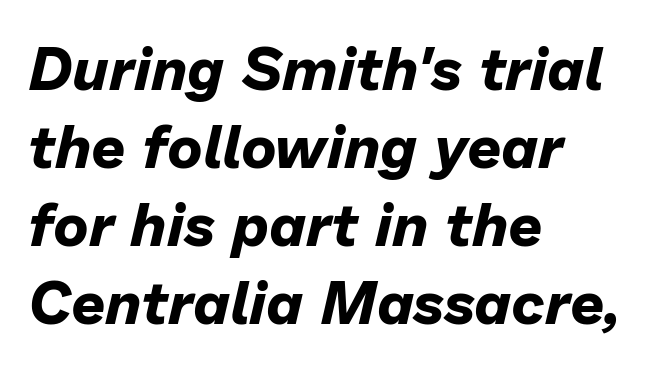
The image shows 60 px bold type, italic (leaning right); set left-aligned, normal line spacing (1.3x), normal letter spacing, not underlined; low stroke contrast and a medium x-height.
